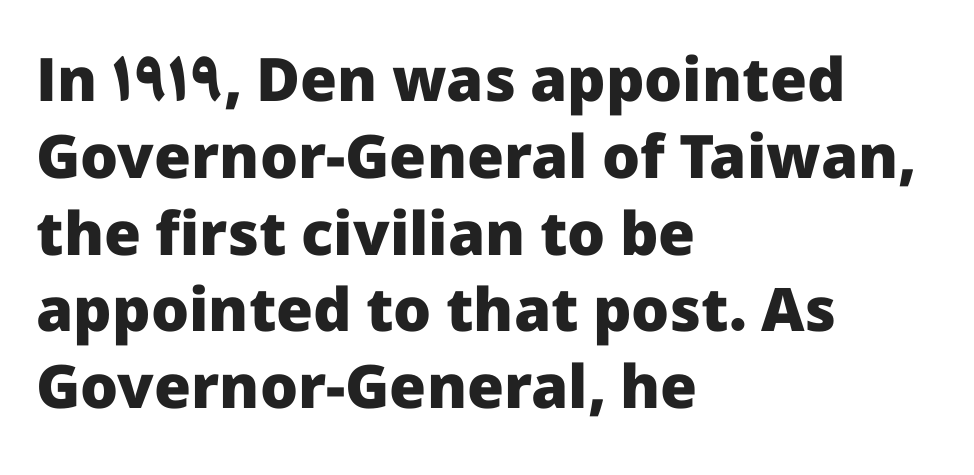
The image shows 60 px heavy sans-serif type, upright; set left-aligned, normal line spacing (1.28x), normal letter spacing, not underlined; low stroke contrast and a medium x-height.
